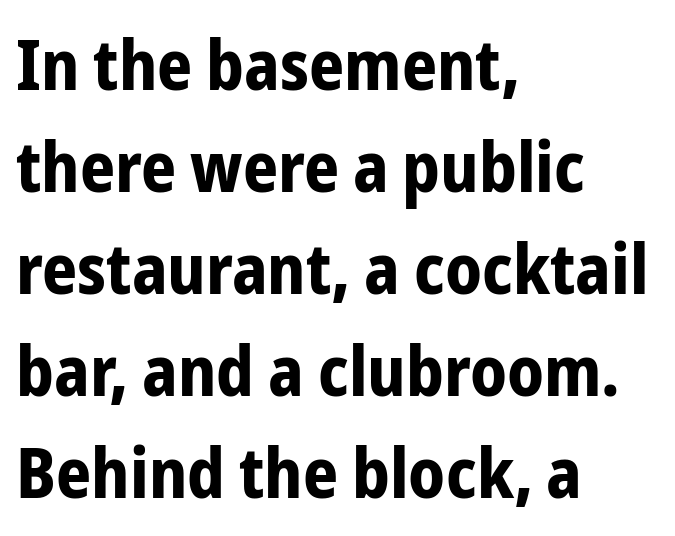
The image shows 69 px bold, condensed sans-serif type, upright; set left-aligned, normal line spacing (1.48x), normal letter spacing, not underlined; low stroke contrast and a medium x-height.
